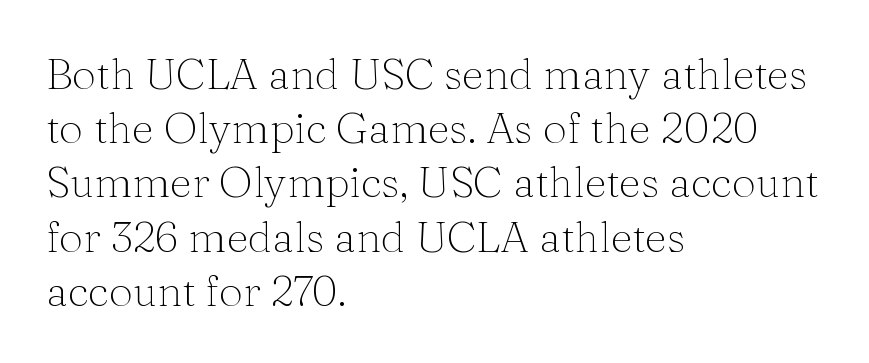
The image shows 43 px thin serif type, upright; set left-aligned, normal line spacing (1.26x), normal letter spacing, not underlined; medium stroke contrast and a medium x-height.
